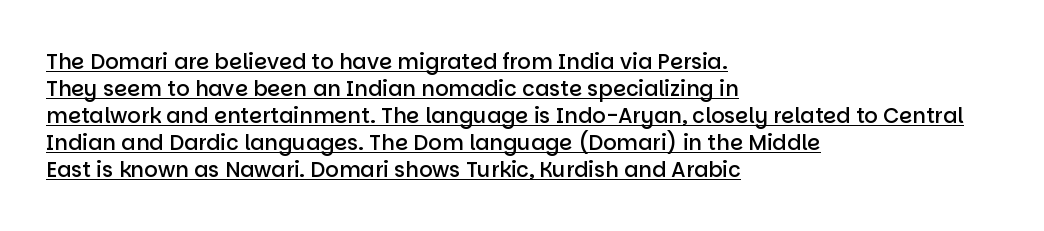
The image shows 21 px text type, upright; set left-aligned, normal line spacing (1.28x), normal letter spacing, underlined.
